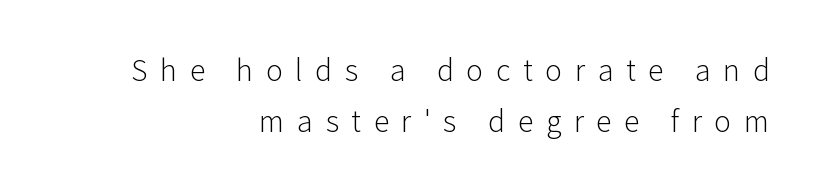
Q: Is the text bold? A: No.
Q: Is the text italic (slanted)? A: No, it is upright.
Q: Is the typeface a serif or a sans-serif typeface? A: Sans-serif.
Q: Is the text underlined? A: No.
Q: How is the paragraph aligned? A: Right-aligned.
Q: Is the spacing between letters normal or unusually wide? A: Unusually wide.
Q: Width (condensed, normal, or wide)? A: Normal.
Q: Stroke contrast? A: Low.
Q: x-height? A: Medium.
Q: Monospaced? A: No.
